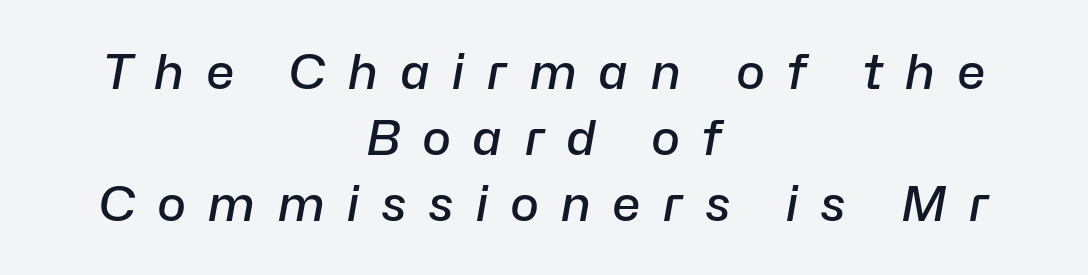
{"italic": "yes", "lean": "right", "slant_degrees": 10, "bold": "semi", "weight": "semibold", "width": "normal", "stroke_contrast": "low", "x_height": "medium", "monospaced": "no", "underline": "no", "align": "center", "line_spacing": "normal", "line_spacing_ratio": 1.35, "letter_spacing": "wide", "letter_spacing_em": 0.43, "glyph_px": 49}
